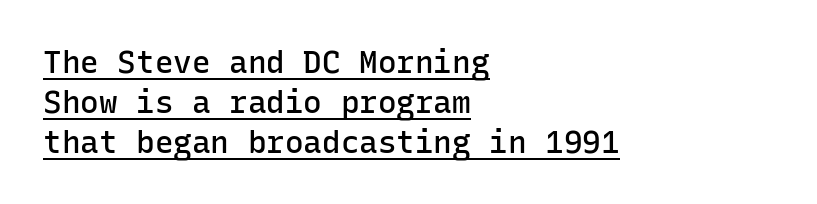
The image shows 31 px semibold sans-serif type, upright, monospaced; set left-aligned, normal line spacing (1.29x), normal letter spacing, underlined; low stroke contrast and a medium x-height.
